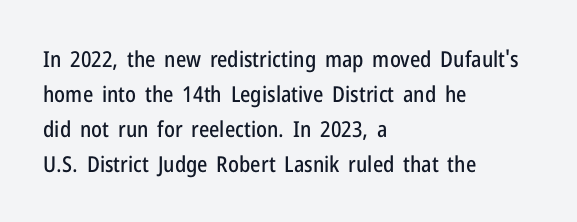
Q: Is the text italic (slanted)? A: No, it is upright.
Q: Is the text underlined? A: No.
Q: How is the paragraph aligned? A: Left-aligned.
Q: Is the spacing between letters normal or unusually wide? A: Normal.
Q: Is the spacing between lines tight, normal or loose? A: Normal.
